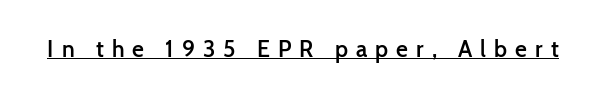
The line texture is sparse and dotted thanks to wide tracking. A roman cut, with each character standing at attention. Underlined type. A semibold gives these letters moderate extra thickness, short of bold.
